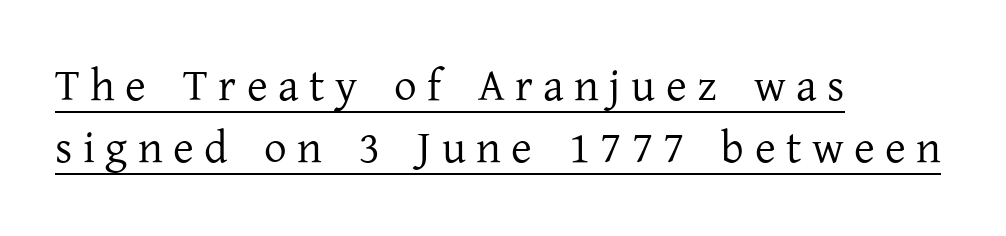
The image shows 45 px regular-weight serif type, upright; set left-aligned, normal line spacing (1.38x), unusually wide letter spacing (+0.23 em), underlined; low stroke contrast and a medium x-height.
